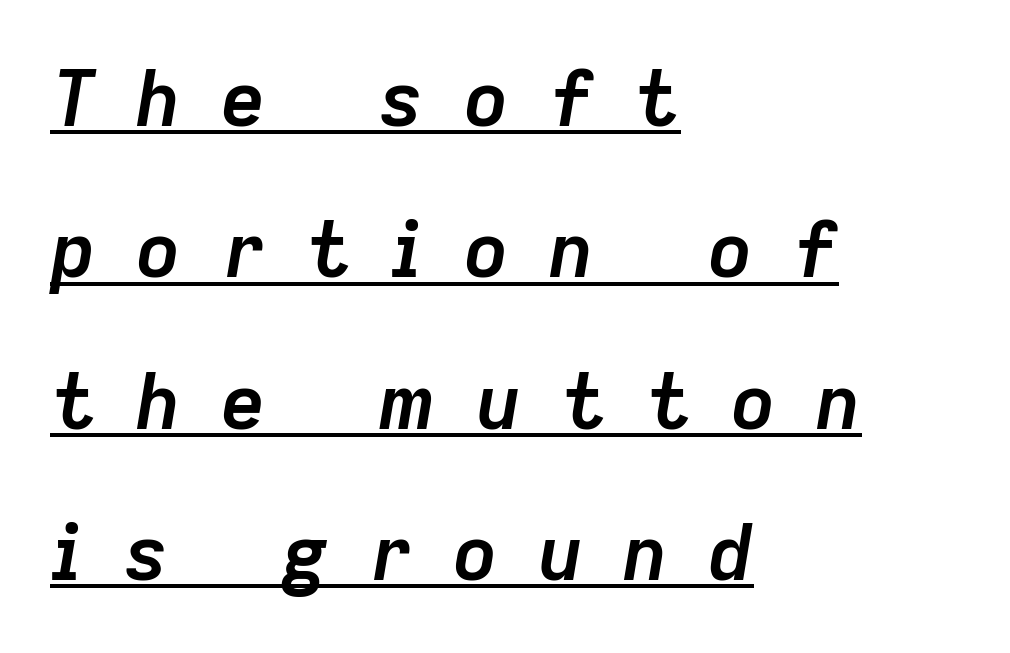
Q: Is the text bold? A: Yes.
Q: Is the text italic (slanted)? A: Yes, it leans right by about 9 degrees.
Q: Is the text underlined? A: Yes.
Q: How is the paragraph aligned? A: Left-aligned.
Q: Is the spacing between letters normal or unusually wide? A: Unusually wide.
Q: Is the spacing between lines tight, normal or loose? A: Loose.
Q: Width (condensed, normal, or wide)? A: Normal.
Q: Stroke contrast? A: Low.
Q: x-height? A: Medium.
Q: Monospaced? A: No.
